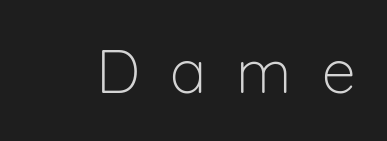
{"serif": "no", "italic": "no", "bold": "no", "weight": "light", "width": "normal", "stroke_contrast": "low", "x_height": "medium", "monospaced": "no", "underline": "no", "letter_spacing": "wide", "letter_spacing_em": 0.49, "glyph_px": 61}
